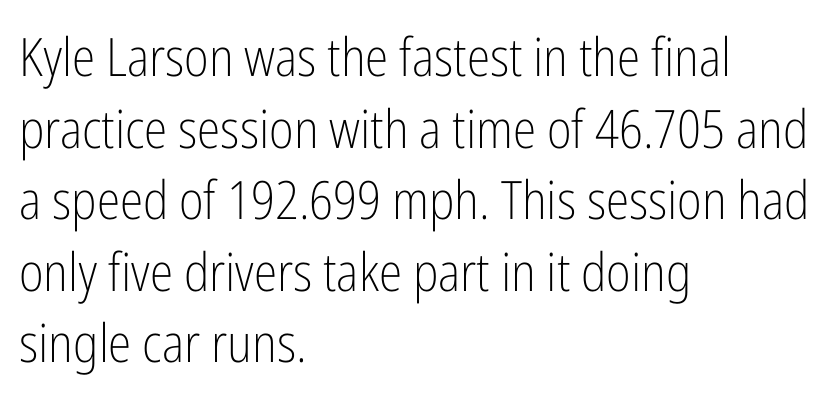
{"serif": "no", "italic": "no", "bold": "no", "weight": "light", "width": "condensed", "stroke_contrast": "low", "x_height": "medium", "monospaced": "no", "underline": "no", "align": "left", "line_spacing": "normal", "line_spacing_ratio": 1.35, "letter_spacing": "normal", "letter_spacing_em": 0.0, "glyph_px": 53}
